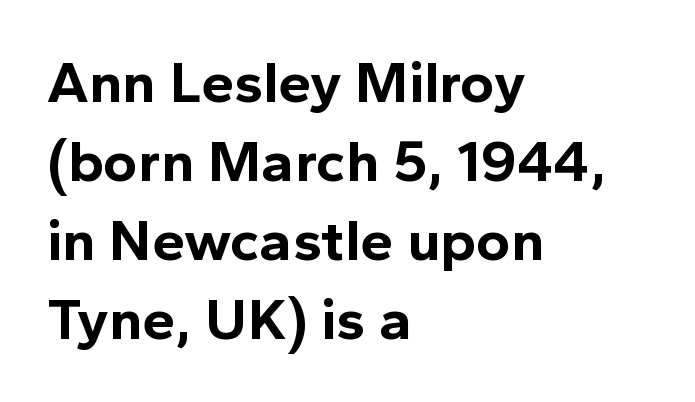
{"serif": "no", "italic": "no", "bold": "yes", "weight": "bold", "width": "normal", "x_height": "medium", "monospaced": "no", "underline": "no", "align": "left", "line_spacing": "normal", "line_spacing_ratio": 1.34, "letter_spacing": "normal", "letter_spacing_em": 0.0, "glyph_px": 59}
